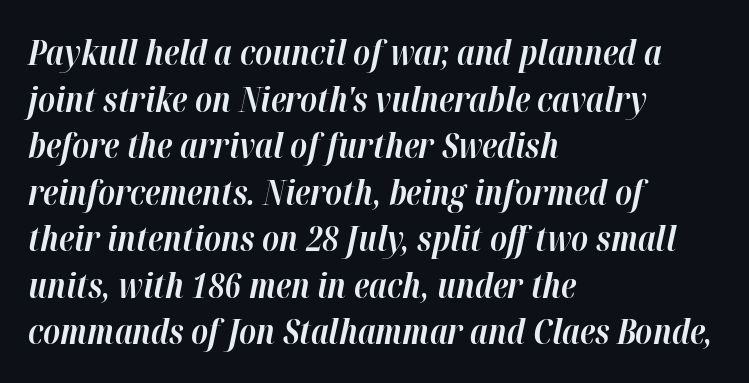
{"italic": "yes", "lean": "right", "slant_degrees": 12, "bold": "yes", "weight": "bold", "width": "normal", "stroke_contrast": "high", "x_height": "medium", "monospaced": "no", "underline": "no", "align": "left", "line_spacing": "normal", "line_spacing_ratio": 1.37, "letter_spacing": "normal", "letter_spacing_em": 0.0, "glyph_px": 34}
